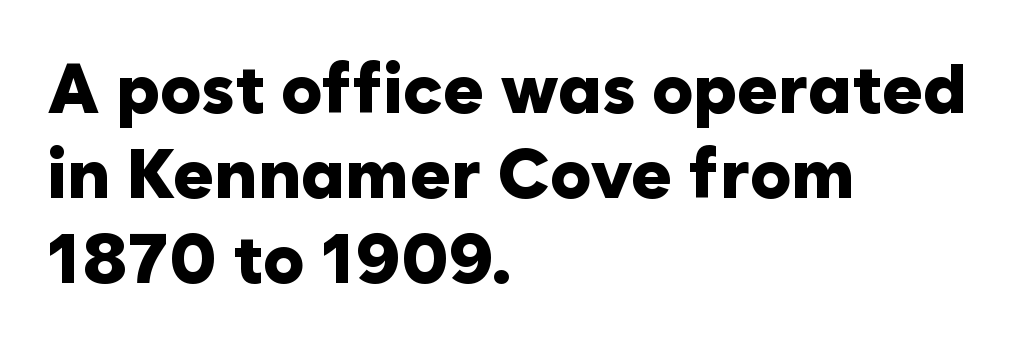
{"serif": "no", "italic": "no", "bold": "yes", "weight": "heavy", "width": "normal", "stroke_contrast": "low", "x_height": "medium", "monospaced": "no", "underline": "no", "align": "left", "line_spacing_ratio": 1.23, "letter_spacing": "normal", "letter_spacing_em": 0.0, "glyph_px": 69}
